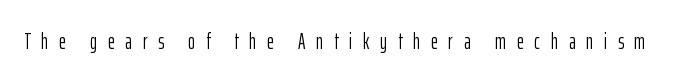
Q: Is the text bold? A: No.
Q: Is the text italic (slanted)? A: No, it is upright.
Q: Is the text underlined? A: No.
Q: Is the spacing between letters normal or unusually wide? A: Unusually wide.
